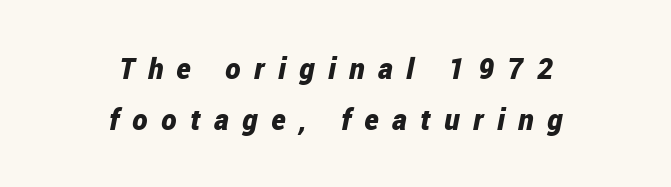
{"italic": "yes", "lean": "right", "slant_degrees": 12, "bold": "yes", "weight": "bold", "width": "condensed", "stroke_contrast": "low", "x_height": "medium", "monospaced": "no", "underline": "no", "align": "center", "line_spacing_ratio": 1.76, "letter_spacing": "wide", "letter_spacing_em": 0.47, "glyph_px": 29}
